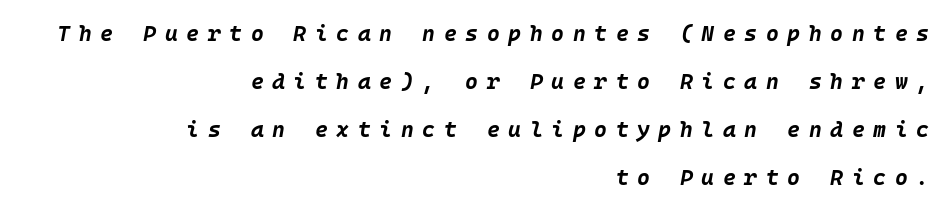
Q: Is the text bold? A: Yes.
Q: Is the text italic (slanted)? A: Yes, it leans right by about 10 degrees.
Q: Is the text underlined? A: No.
Q: How is the paragraph aligned? A: Right-aligned.
Q: Is the spacing between letters normal or unusually wide? A: Unusually wide.
Q: Is the spacing between lines tight, normal or loose? A: Loose.
